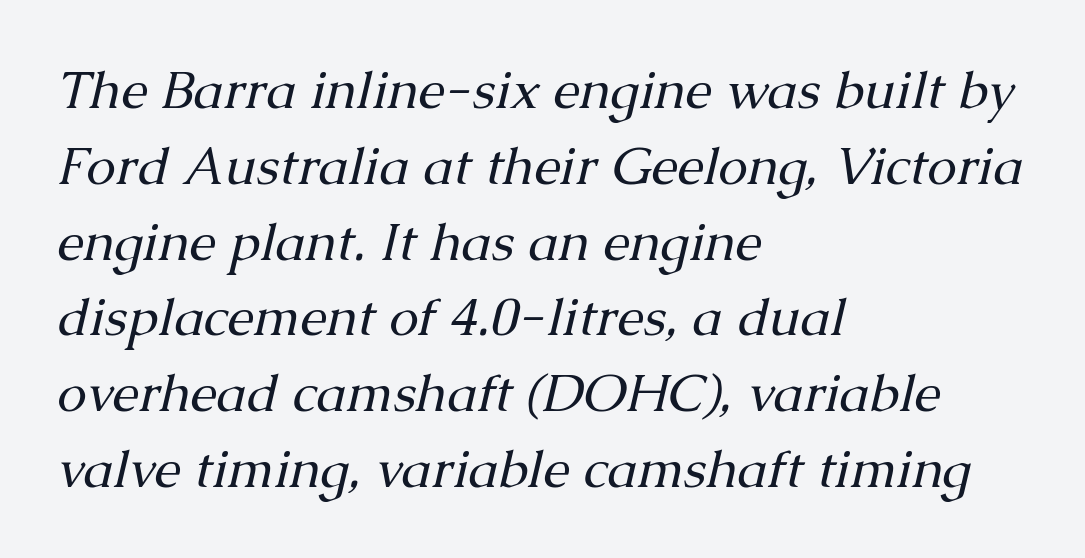
{"serif": "yes", "italic": "yes", "lean": "right", "slant_degrees": 13, "bold": "no", "weight": "regular", "width": "normal", "stroke_contrast": "medium", "x_height": "medium", "monospaced": "no", "underline": "no", "align": "left", "line_spacing": "normal", "line_spacing_ratio": 1.43, "letter_spacing": "normal", "letter_spacing_em": 0.0, "glyph_px": 53}
